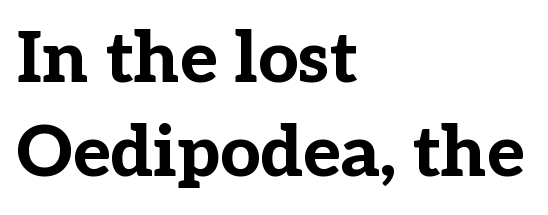
Successive baselines arrive at the customary interval. The space beneath each line is pristine and unruled. Each word holds together tightly as a unit, with standard inter-letter gaps. Proportional: the letters do not fall into vertical columns. A typesetter would mark this as roman, not italic.
